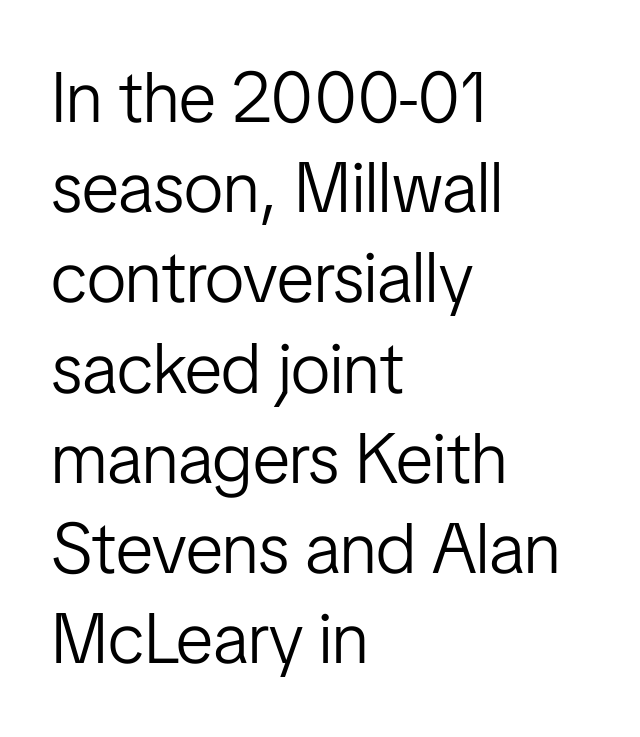
{"serif": "no", "italic": "no", "bold": "no", "weight": "light", "width": "condensed", "stroke_contrast": "low", "x_height": "medium", "monospaced": "no", "underline": "no", "align": "left", "line_spacing": "normal", "line_spacing_ratio": 1.27, "letter_spacing": "normal", "letter_spacing_em": 0.0, "glyph_px": 71}
